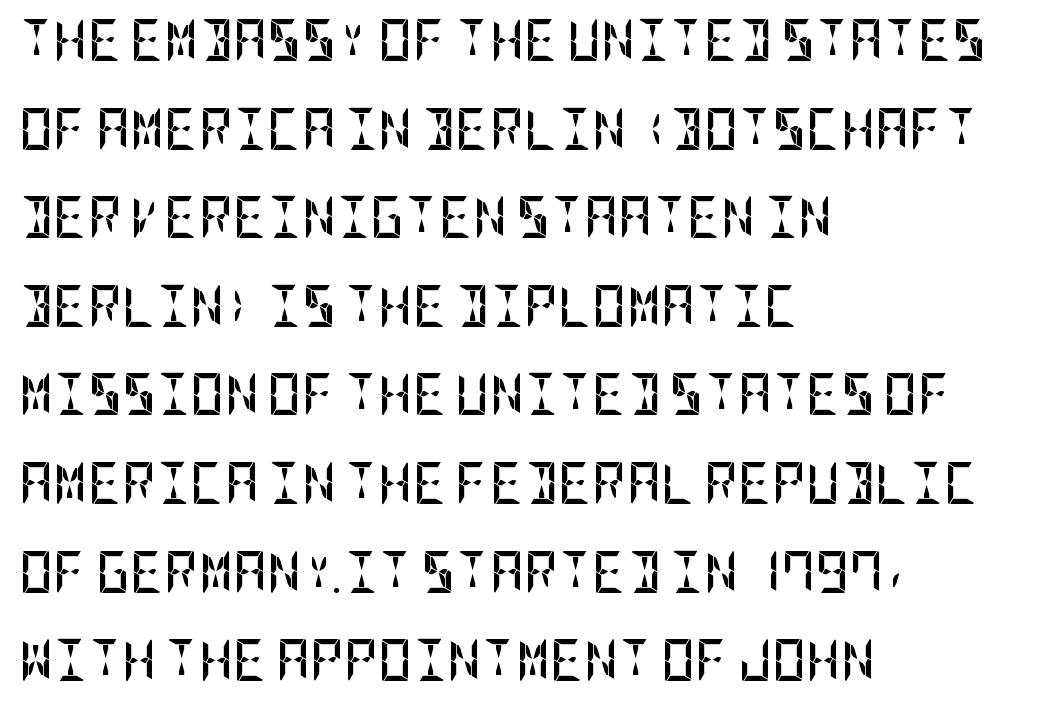
The image shows 42 px semibold, condensed sans-serif type, upright; set left-aligned, loose line spacing (2.11x), normal letter spacing, not underlined; low stroke contrast and a large x-height.
